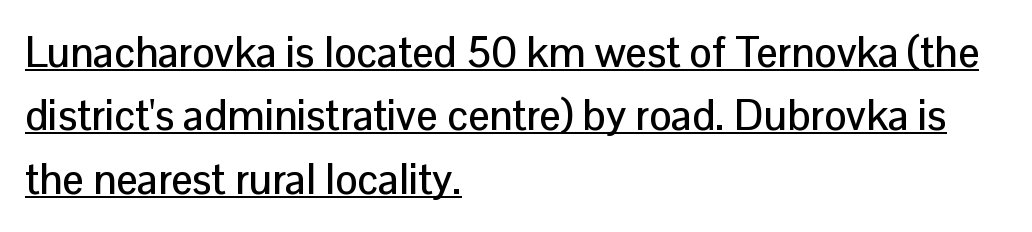
The letters sit at their default tracking, neither squeezed nor spread. The vertical gap from one line to the next is medium. You could not count columns in this text — the font is proportionally spaced. The passage shown is underscored from start to finish. Where is the straight margin? On the left.
